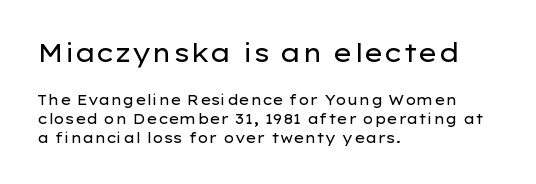
Q: Is the text bold? A: No.
Q: Is the text italic (slanted)? A: No, it is upright.
Q: Is the text underlined? A: No.
Q: How is the paragraph aligned? A: Left-aligned.
Q: Is the spacing between letters normal or unusually wide? A: Normal.
Q: Is the spacing between lines tight, normal or loose? A: Normal.
Q: Which block of text is set in a larger size, the first (top) or the second (bottom)? A: The first (top) one.
